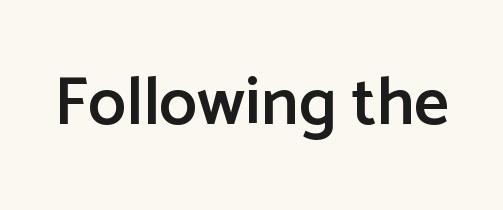
Q: Is the text bold? A: Semi-bold.
Q: Is the text italic (slanted)? A: No, it is upright.
Q: Is the typeface a serif or a sans-serif typeface? A: Sans-serif.
Q: Is the text underlined? A: No.
Q: Is the spacing between letters normal or unusually wide? A: Normal.
Q: Width (condensed, normal, or wide)? A: Normal.
Q: Stroke contrast? A: Low.
Q: x-height? A: Medium.
Q: Monospaced? A: No.
